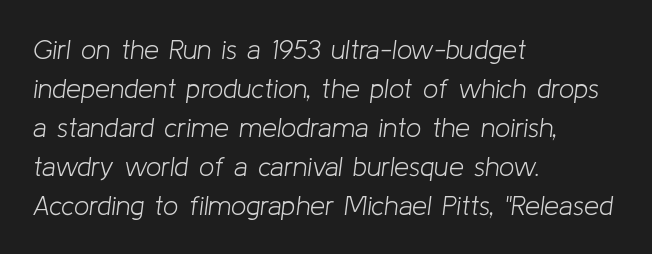
These lines are set flush left with a ragged right edge. Evenly set lines give the paragraph a standard silhouette. Characters are canted at an angle relative to the baseline's perpendicular. The face used here is rendered with its standard letterfit. Glance below the letters and you will spot only blank space.
